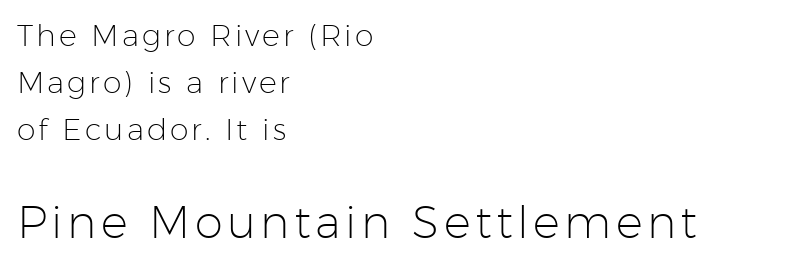
The image shows 45 px light sans-serif type, upright; set left-aligned, normal line spacing (1.57x), not underlined; the second (bottom) block is 1.5x larger; low stroke contrast and a medium x-height.
